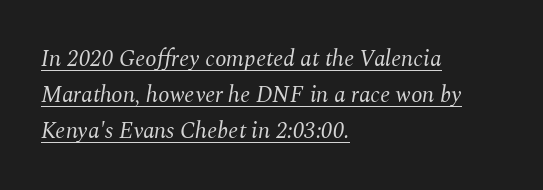
{"italic": "yes", "lean": "right", "slant_degrees": 10, "bold": "no", "underline": "yes", "align": "left", "line_spacing": "normal", "line_spacing_ratio": 1.56, "letter_spacing": "normal", "letter_spacing_em": 0.0, "glyph_px": 23}
